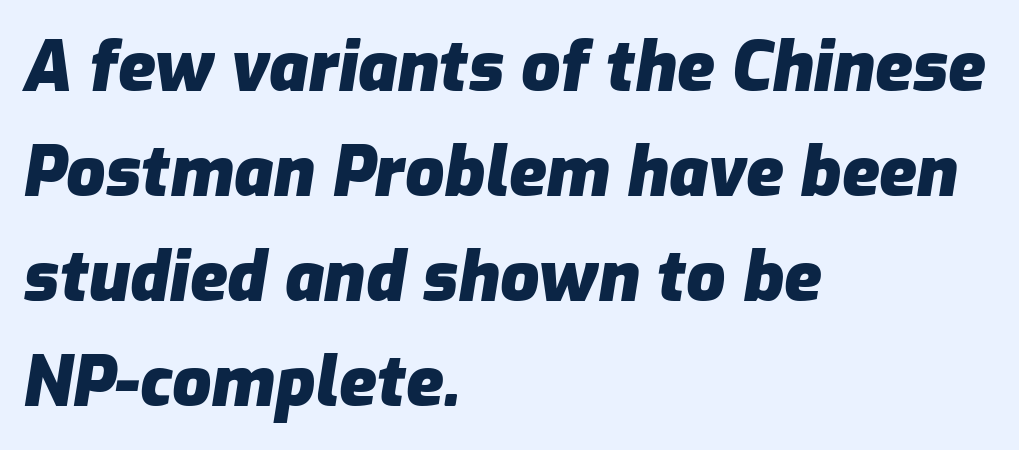
The image shows 69 px heavy type, italic (leaning right); set left-aligned, normal line spacing (1.52x), normal letter spacing, not underlined; low stroke contrast and a medium x-height.
